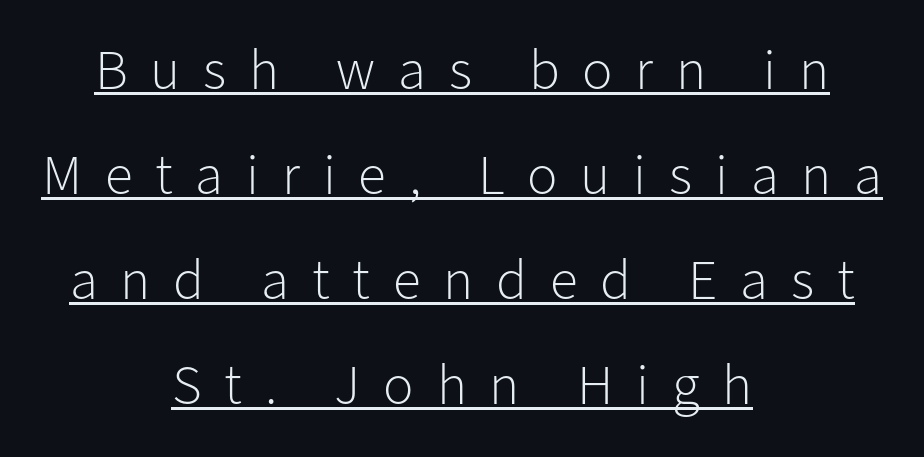
Q: Is the text bold? A: No.
Q: Is the text italic (slanted)? A: No, it is upright.
Q: Is the typeface a serif or a sans-serif typeface? A: Sans-serif.
Q: Is the text underlined? A: Yes.
Q: How is the paragraph aligned? A: Centered.
Q: Is the spacing between letters normal or unusually wide? A: Unusually wide.
Q: Width (condensed, normal, or wide)? A: Normal.
Q: Stroke contrast? A: Low.
Q: x-height? A: Medium.
Q: Monospaced? A: No.
